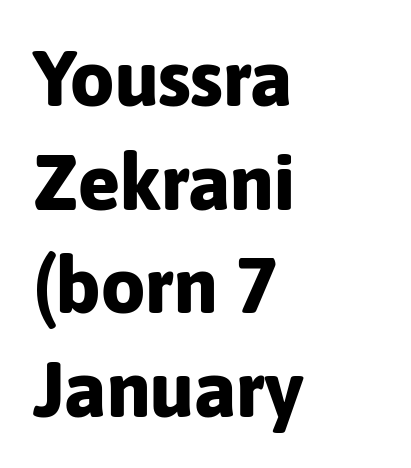
{"serif": "no", "italic": "no", "bold": "yes", "weight": "bold", "width": "normal", "stroke_contrast": "low", "x_height": "medium", "monospaced": "no", "underline": "no", "align": "left", "line_spacing": "normal", "line_spacing_ratio": 1.33, "letter_spacing": "normal", "letter_spacing_em": 0.0, "glyph_px": 78}
